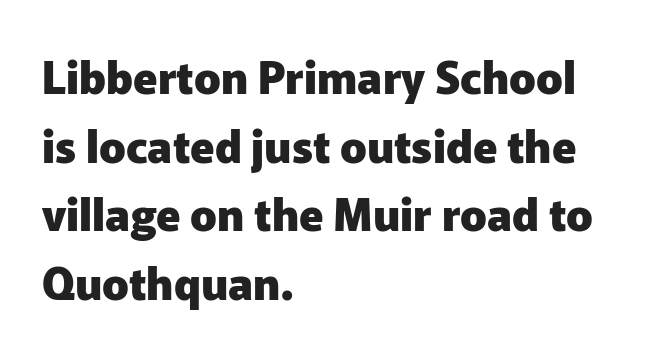
Do the characters align in a grid? No, the font is proportional. Ascenders rise straight up at ninety degrees. The letters are bold, with thick, heavy strokes. To sum up the face: it is a sans, with no serifs.
